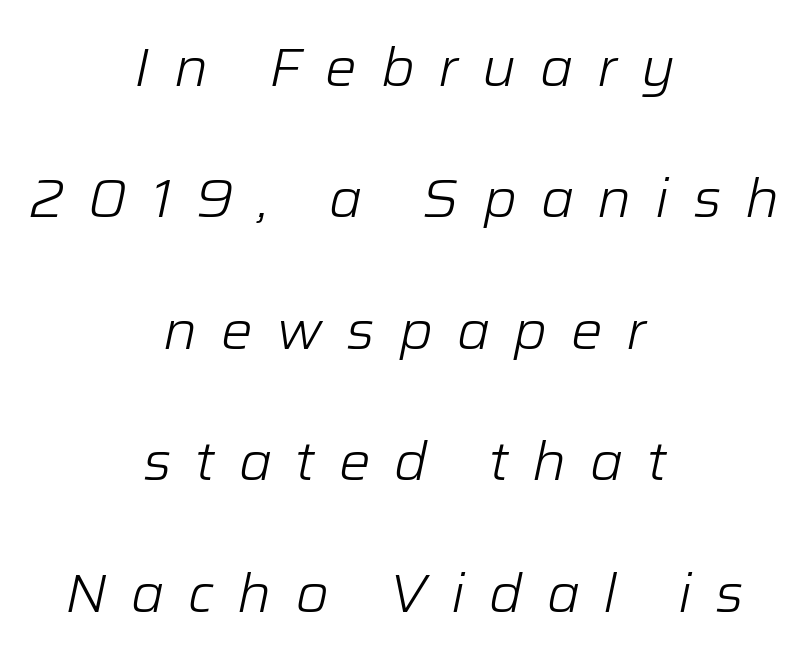
Q: Is the text bold? A: No.
Q: Is the text italic (slanted)? A: Yes, it leans right by about 12 degrees.
Q: Is the text underlined? A: No.
Q: How is the paragraph aligned? A: Centered.
Q: Is the spacing between letters normal or unusually wide? A: Unusually wide.
Q: Is the spacing between lines tight, normal or loose? A: Loose.
Q: Width (condensed, normal, or wide)? A: Normal.
Q: Stroke contrast? A: Low.
Q: x-height? A: Medium.
Q: Monospaced? A: No.
